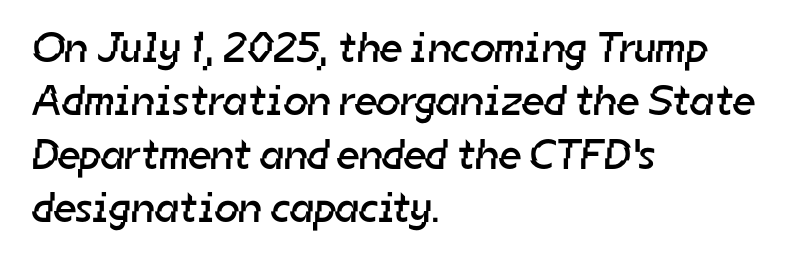
The image shows 43 px regular-weight sans-serif type; set left-aligned, line spacing 1.24x, normal letter spacing, not underlined; low stroke contrast and a medium x-height.
